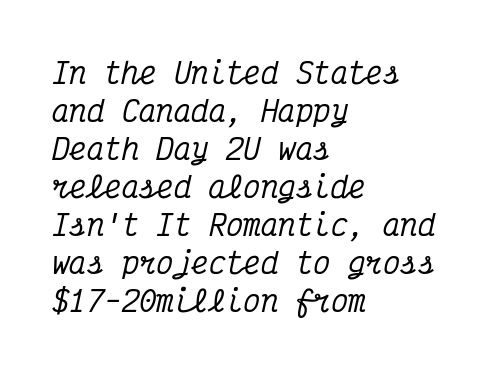
How are the letters spaced? Ordinarily, with no added tracking. Unmarked baselines from the first word to the last. The face used here is monospaced, like something from a code editor. A serif font was chosen for this passage. Emphasis-style slanted type is in use. These lines stack with their left ends in a neat column.
